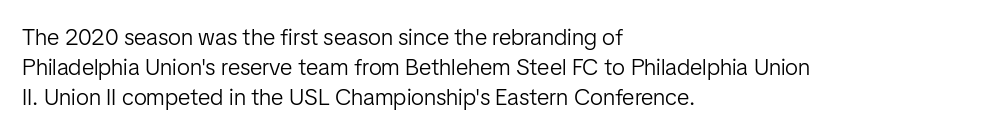
Teacher's note: observe the even left margin — that is flush-left alignment. Does extra space separate the letters? No, they use regular spacing. In terms of posture, this sample is upright. The glyphs are unaccompanied by any horizontal stroke below them. The lines sit at an ordinary, default distance from one another.
